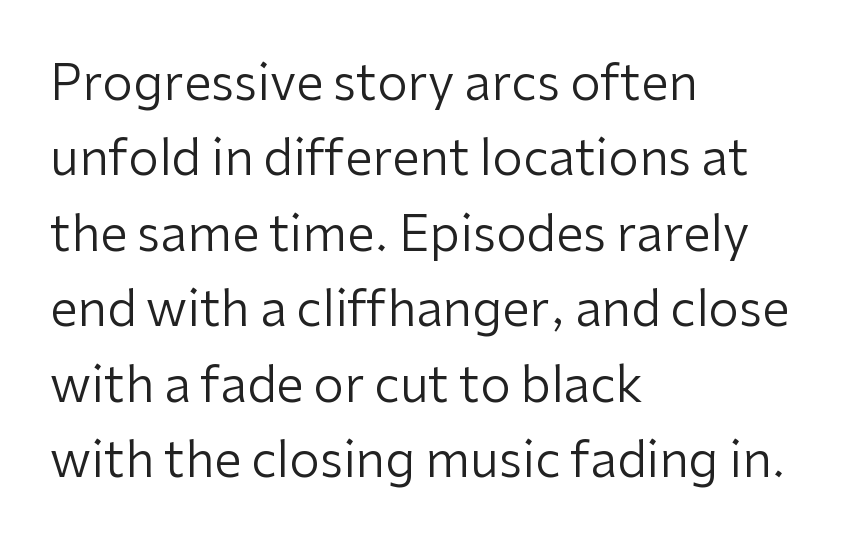
Q: Is the text bold? A: No.
Q: Is the text italic (slanted)? A: No, it is upright.
Q: Is the typeface a serif or a sans-serif typeface? A: Sans-serif.
Q: Is the text underlined? A: No.
Q: How is the paragraph aligned? A: Left-aligned.
Q: Is the spacing between letters normal or unusually wide? A: Normal.
Q: Is the spacing between lines tight, normal or loose? A: Normal.
Q: Width (condensed, normal, or wide)? A: Normal.
Q: Stroke contrast? A: Low.
Q: x-height? A: Medium.
Q: Monospaced? A: No.
